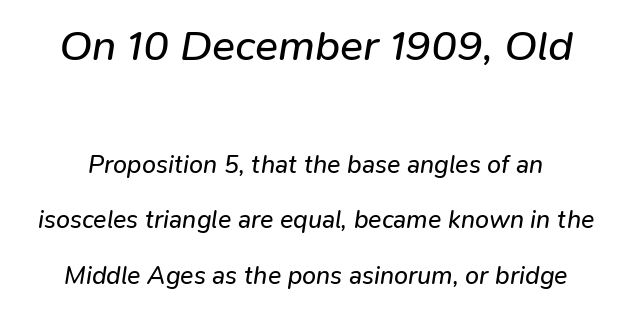
Is this a heavy cut? Hardly; it is regular or lighter. Honestly, there is no underline to notice here at all. Compared with typical body copy, the letter spacing here is the same. Rendered with sloped, italic letterforms. Is there much room between lines? Yes — plenty of vertical air separates them.
